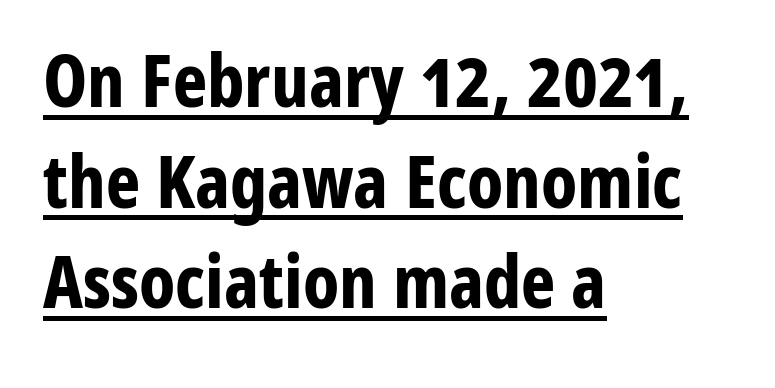
Q: Is the text bold? A: Yes.
Q: Is the text italic (slanted)? A: No, it is upright.
Q: Is the typeface a serif or a sans-serif typeface? A: Sans-serif.
Q: Is the text underlined? A: Yes.
Q: How is the paragraph aligned? A: Left-aligned.
Q: Is the spacing between letters normal or unusually wide? A: Normal.
Q: Is the spacing between lines tight, normal or loose? A: Normal.
Q: Width (condensed, normal, or wide)? A: Condensed.
Q: Stroke contrast? A: Low.
Q: x-height? A: Medium.
Q: Monospaced? A: No.
